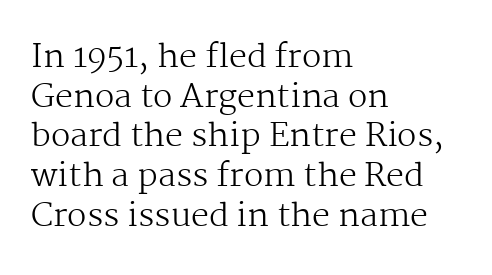
Typographically, this falls in the serif category. Quick note: not italic, upright. The foot of each line stays bare and open. Here the designer chose a conventional face with non-uniform glyph widths. Tracking value appears to be zero — textbook default spacing. Alignment: flush left.
